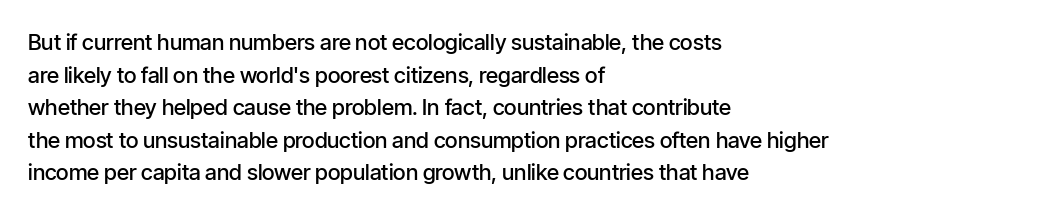
Q: Is the text bold? A: Semi-bold.
Q: Is the text italic (slanted)? A: No, it is upright.
Q: Is the text underlined? A: No.
Q: How is the paragraph aligned? A: Left-aligned.
Q: Is the spacing between letters normal or unusually wide? A: Normal.
Q: Is the spacing between lines tight, normal or loose? A: Normal.
